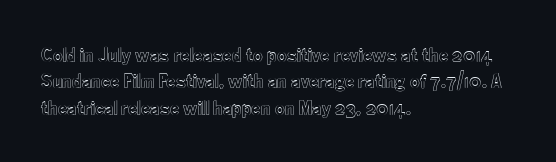
Q: Is the text italic (slanted)? A: No, it is upright.
Q: Is the text underlined? A: No.
Q: How is the paragraph aligned? A: Left-aligned.
Q: Is the spacing between letters normal or unusually wide? A: Normal.
Q: Is the spacing between lines tight, normal or loose? A: Normal.
